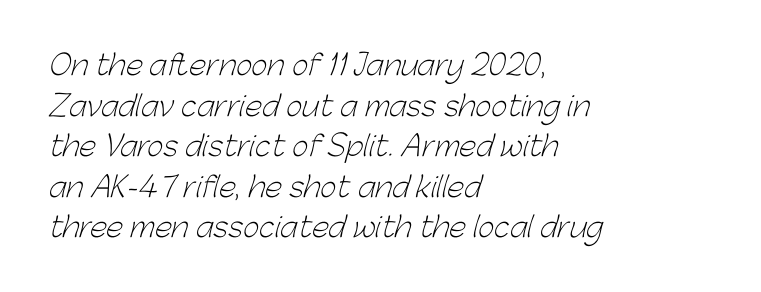
The image shows 28 px light sans-serif type; set left-aligned, normal line spacing (1.45x), normal letter spacing, not underlined; low stroke contrast and a medium x-height.
